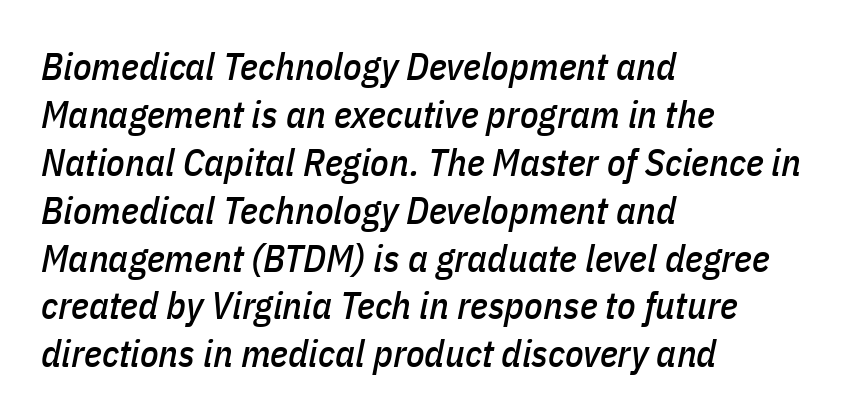
This rendering uses left alignment, leaving the right contour irregular. The area under the type is left untouched. Observe the lean: these are italic letterforms. Leading matches the norm, producing a regular column.
